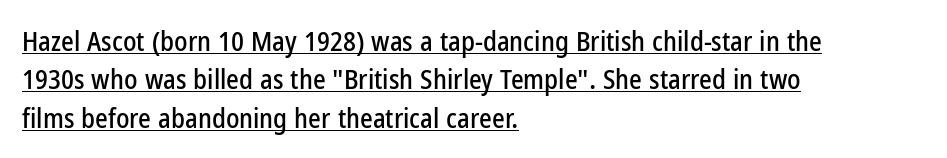
Q: Is the text italic (slanted)? A: No, it is upright.
Q: Is the text underlined? A: Yes.
Q: How is the paragraph aligned? A: Left-aligned.
Q: Is the spacing between letters normal or unusually wide? A: Normal.
Q: Is the spacing between lines tight, normal or loose? A: Normal.
